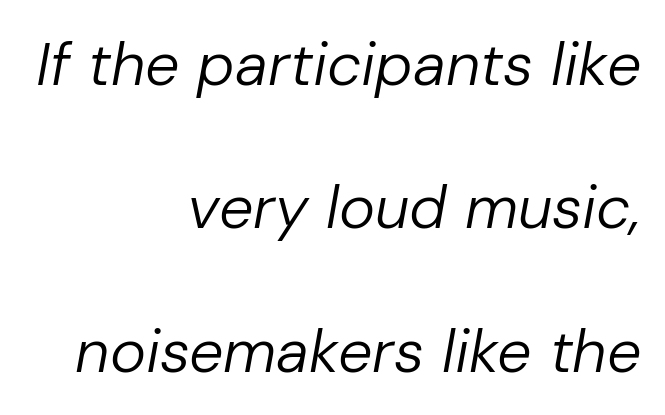
You could not count columns in this text — the font is proportionally spaced. Quick note: interline space is abundant. When letters slant like this, we call the style italic. A flush-right, rag-left setting is used for this passage. This sample uses plain, unmodified letter spacing. No word sits above an underline.
